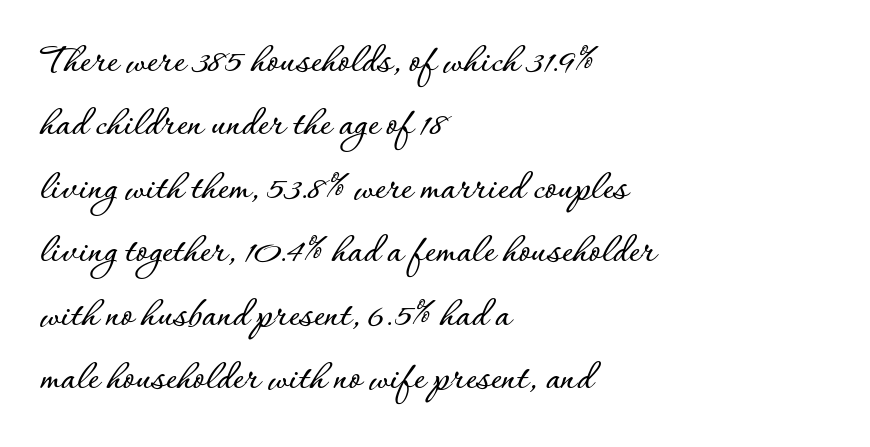
The image shows 42 px text type; set left-aligned, normal line spacing (1.51x), normal letter spacing, not underlined; low stroke contrast and a small x-height.
